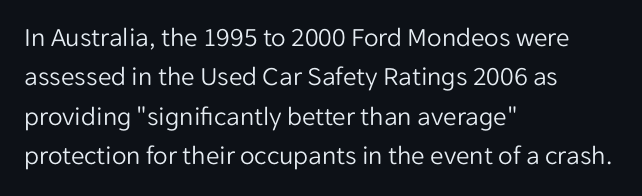
Q: Is the text bold? A: No.
Q: Is the text italic (slanted)? A: No, it is upright.
Q: Is the text underlined? A: No.
Q: How is the paragraph aligned? A: Left-aligned.
Q: Is the spacing between letters normal or unusually wide? A: Normal.
Q: Is the spacing between lines tight, normal or loose? A: Normal.
